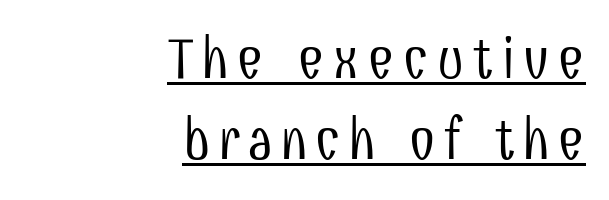
{"serif": "no", "italic": "no", "bold": "no", "weight": "light", "width": "condensed", "stroke_contrast": "low", "x_height": "medium", "monospaced": "no", "underline": "yes", "align": "right", "line_spacing": "normal", "line_spacing_ratio": 1.38, "glyph_px": 59}
